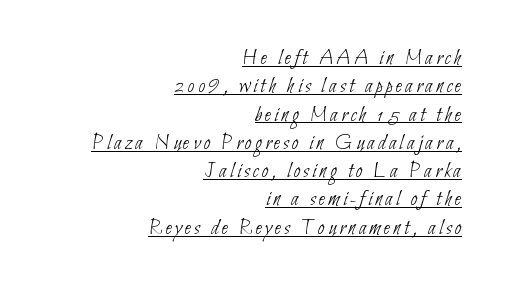
Q: Is the text bold? A: No.
Q: Is the text underlined? A: Yes.
Q: How is the paragraph aligned? A: Right-aligned.
